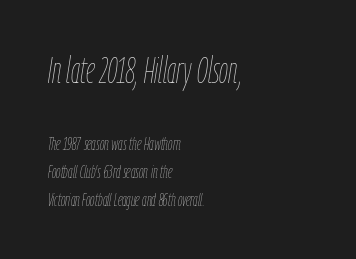
Q: Is the text bold? A: No.
Q: Is the text italic (slanted)? A: Yes, it leans right by about 9 degrees.
Q: Is the text underlined? A: No.
Q: How is the paragraph aligned? A: Left-aligned.
Q: Is the spacing between letters normal or unusually wide? A: Normal.
Q: Is the spacing between lines tight, normal or loose? A: Normal.
Q: Which block of text is set in a larger size, the first (top) or the second (bottom)? A: The first (top) one.
Q: Width (condensed, normal, or wide)? A: Condensed.
Q: Stroke contrast? A: Low.
Q: x-height? A: Medium.
Q: Monospaced? A: No.
